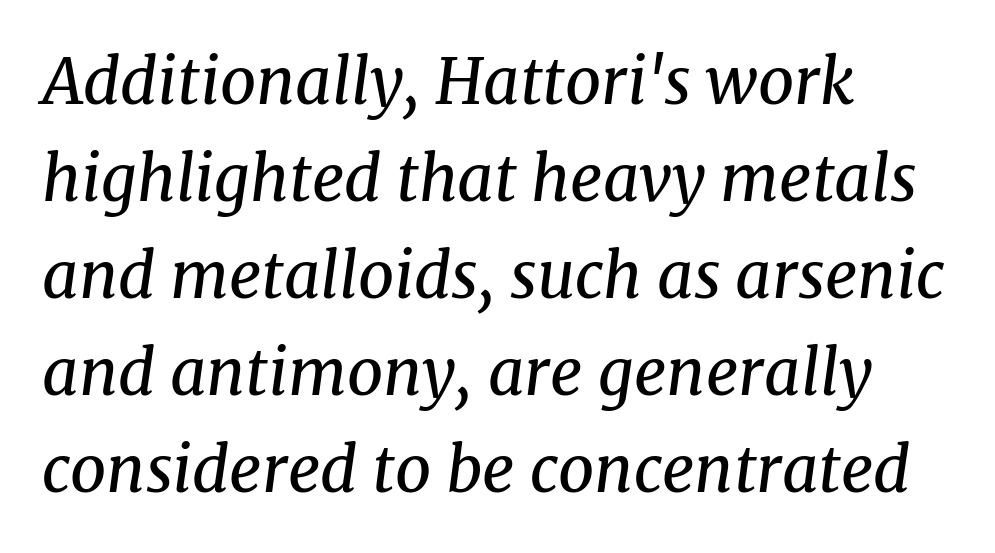
Interline gaps are of average width in this sample. Counters stay open thanks to moderate or lighter strokes. A clean baseline with only descenders dipping below it. The text carries the slant typical of an italic or oblique font.
